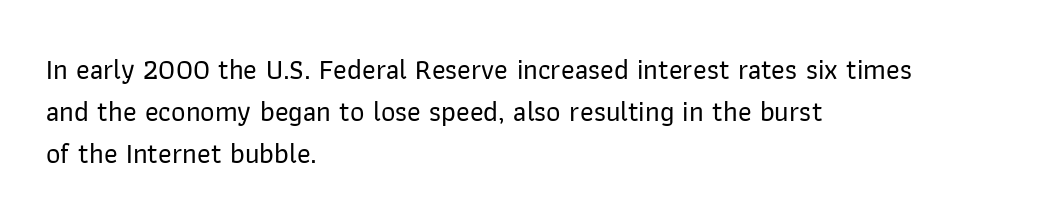
The image shows 28 px sans-serif type, upright; set left-aligned, normal line spacing (1.5x), normal letter spacing, not underlined; low stroke contrast and a medium x-height.
